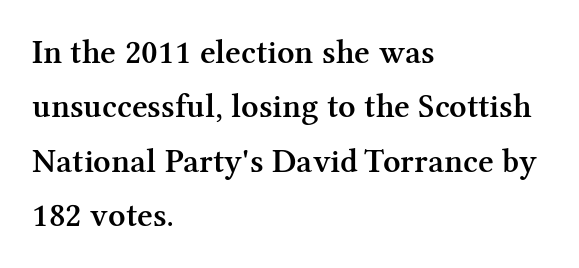
Descender tails drop into unmarked territory. If you measured baseline to baseline, you'd find a middling distance. Standard letterfit; no display-style spreading of the glyphs. Firm but not heavy-handed strokes: this text is semibold. Rendered with straight, roman letterforms.
